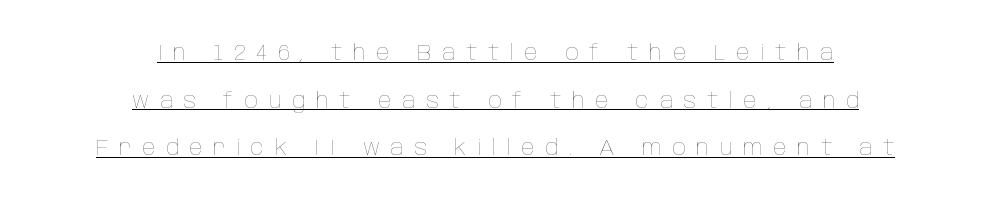
Q: Is the text bold? A: No.
Q: Is the text italic (slanted)? A: No, it is upright.
Q: Is the text underlined? A: Yes.
Q: How is the paragraph aligned? A: Centered.
Q: Is the spacing between letters normal or unusually wide? A: Unusually wide.
Q: Is the spacing between lines tight, normal or loose? A: Loose.
